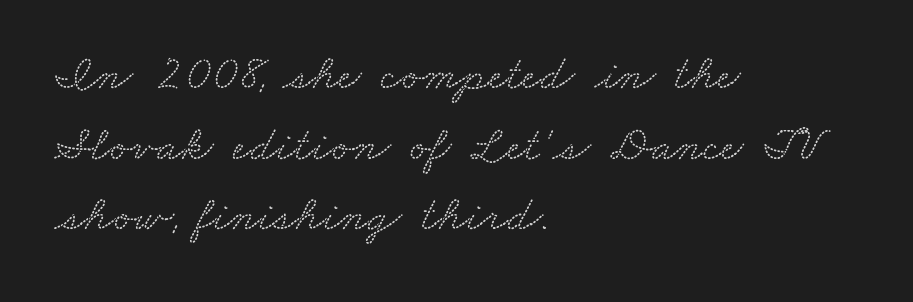
These lines are set flush left with a ragged right edge. The leading is moderate, giving the passage an even texture. Is the letter spacing exaggerated? No — it looks like the ordinary default. Honestly, there is no underline to notice here at all.
